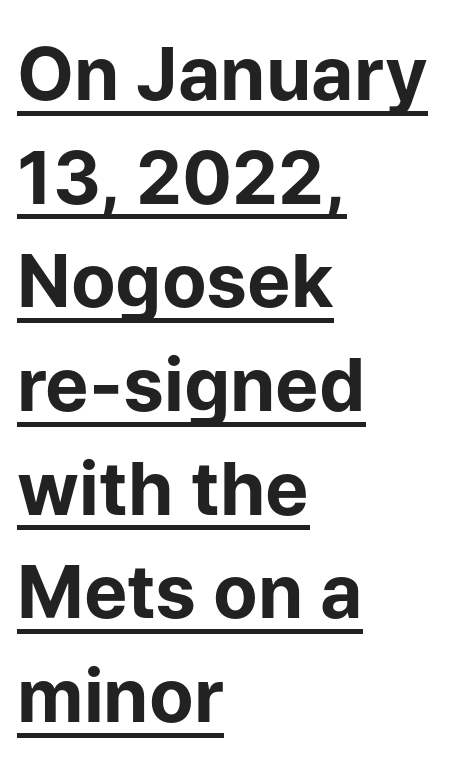
The image shows 73 px bold sans-serif type, upright; set left-aligned, normal line spacing (1.42x), normal letter spacing, underlined; low stroke contrast and a medium x-height.
